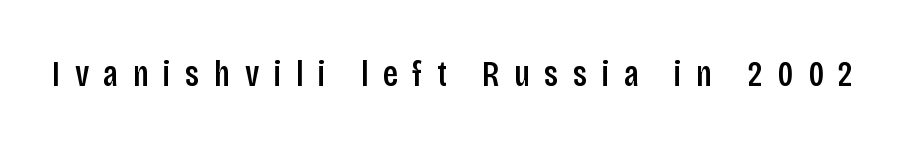
Varying glyph widths throughout — classic text-font behaviour. Bare-footed words on every line. Characters remain perfectly vertical along every line. The line texture is sparse and dotted thanks to wide tracking. To sum up the face: it is a sans, with no serifs.
